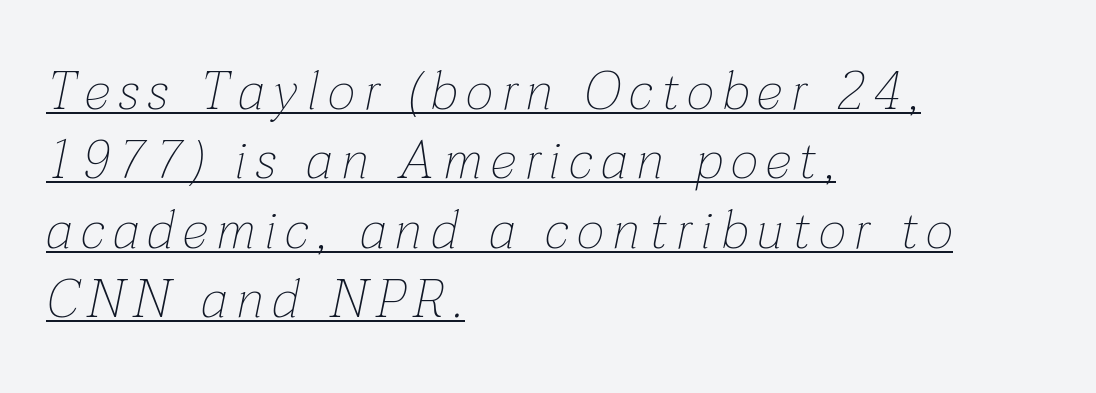
{"italic": "yes", "lean": "right", "slant_degrees": 12, "bold": "no", "weight": "thin", "width": "normal", "stroke_contrast": "low", "x_height": "medium", "monospaced": "no", "underline": "yes", "align": "left", "line_spacing": "normal", "line_spacing_ratio": 1.31, "glyph_px": 53}
